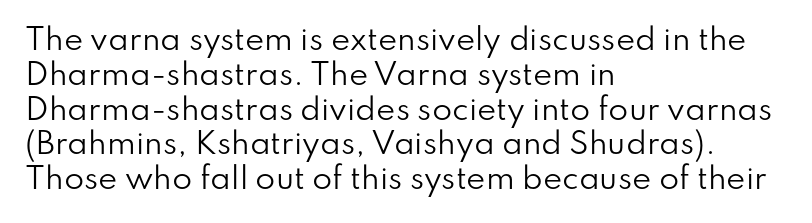
The image shows 29 px regular-weight sans-serif type, upright; set left-aligned, line spacing 1.2x, normal letter spacing, not underlined; low stroke contrast and a small x-height.
